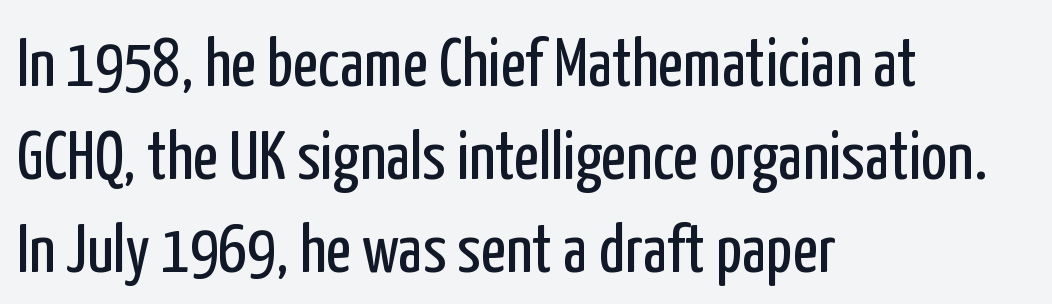
Q: Is the text bold? A: No.
Q: Is the text italic (slanted)? A: No, it is upright.
Q: Is the typeface a serif or a sans-serif typeface? A: Sans-serif.
Q: Is the text underlined? A: No.
Q: How is the paragraph aligned? A: Left-aligned.
Q: Is the spacing between letters normal or unusually wide? A: Normal.
Q: Is the spacing between lines tight, normal or loose? A: Normal.
Q: Width (condensed, normal, or wide)? A: Condensed.
Q: Stroke contrast? A: Low.
Q: x-height? A: Medium.
Q: Monospaced? A: No.
